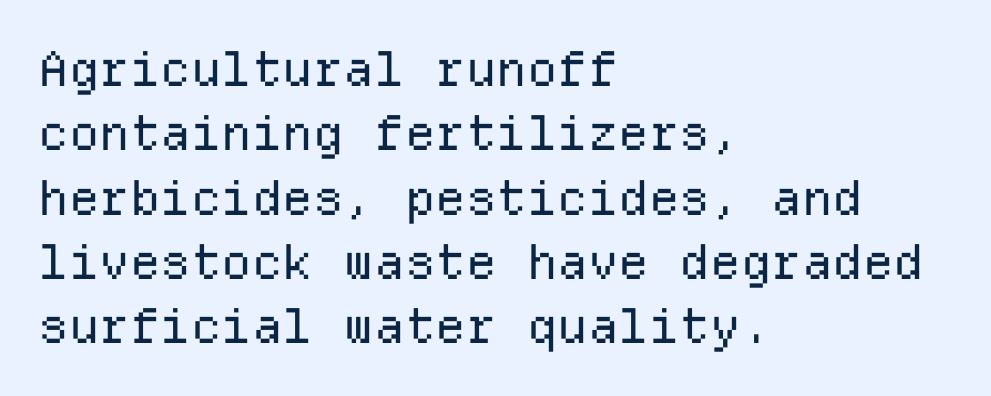
The image shows 48 px regular-weight sans-serif type, upright, monospaced; set left-aligned, normal line spacing (1.34x), normal letter spacing, not underlined; low stroke contrast and a medium x-height.
